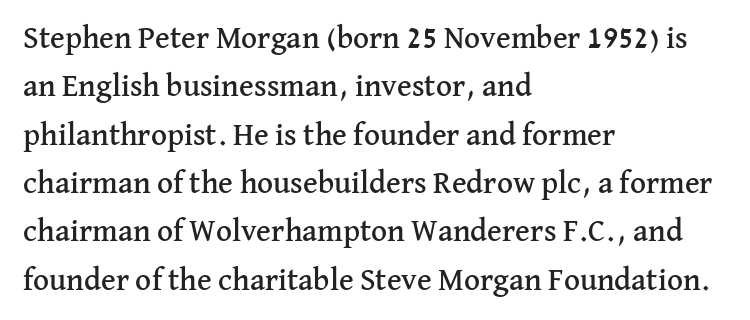
Q: Is the text italic (slanted)? A: No, it is upright.
Q: Is the typeface a serif or a sans-serif typeface? A: Serif.
Q: Is the text underlined? A: No.
Q: How is the paragraph aligned? A: Left-aligned.
Q: Is the spacing between letters normal or unusually wide? A: Normal.
Q: Is the spacing between lines tight, normal or loose? A: Normal.
Q: Width (condensed, normal, or wide)? A: Normal.
Q: Stroke contrast? A: Medium.
Q: x-height? A: Medium.
Q: Monospaced? A: No.
